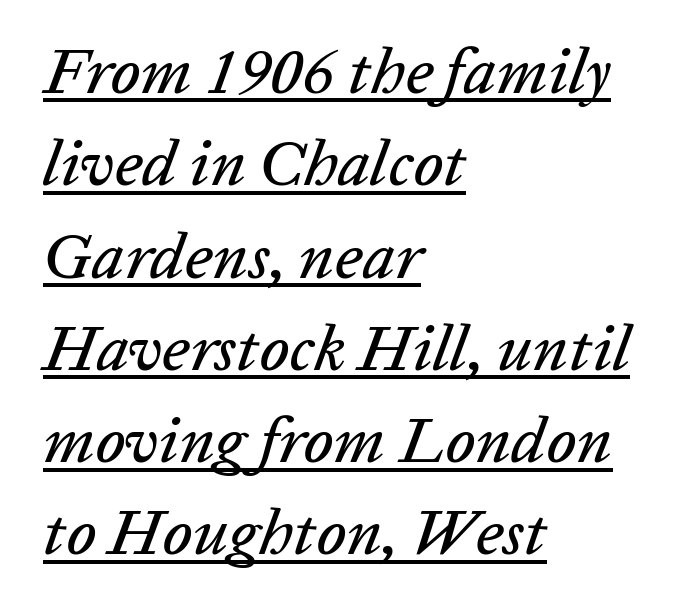
The image shows 65 px text type, italic (leaning right); set left-aligned, normal line spacing (1.42x), normal letter spacing, underlined; low stroke contrast and a medium x-height.
